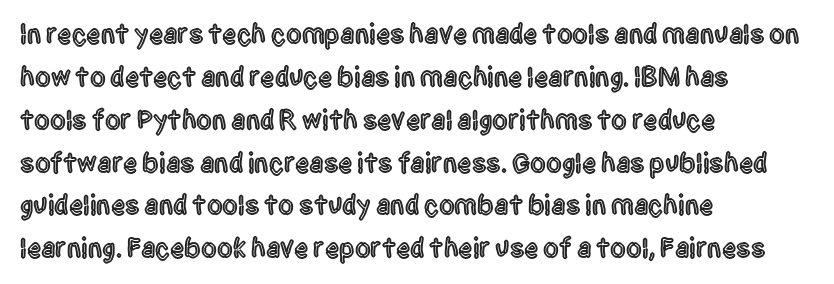
The image shows 28 px condensed sans-serif type, upright; set left-aligned, normal line spacing (1.53x), normal letter spacing, not underlined; a large x-height.
